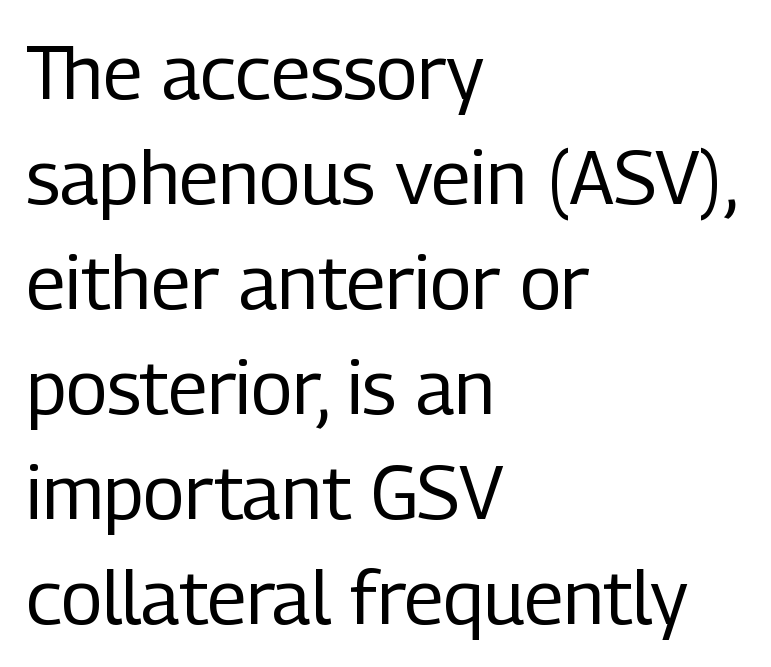
Q: Is the text bold? A: No.
Q: Is the text italic (slanted)? A: No, it is upright.
Q: Is the typeface a serif or a sans-serif typeface? A: Sans-serif.
Q: Is the text underlined? A: No.
Q: How is the paragraph aligned? A: Left-aligned.
Q: Is the spacing between letters normal or unusually wide? A: Normal.
Q: Is the spacing between lines tight, normal or loose? A: Normal.
Q: Width (condensed, normal, or wide)? A: Condensed.
Q: Stroke contrast? A: Low.
Q: x-height? A: Medium.
Q: Monospaced? A: No.
